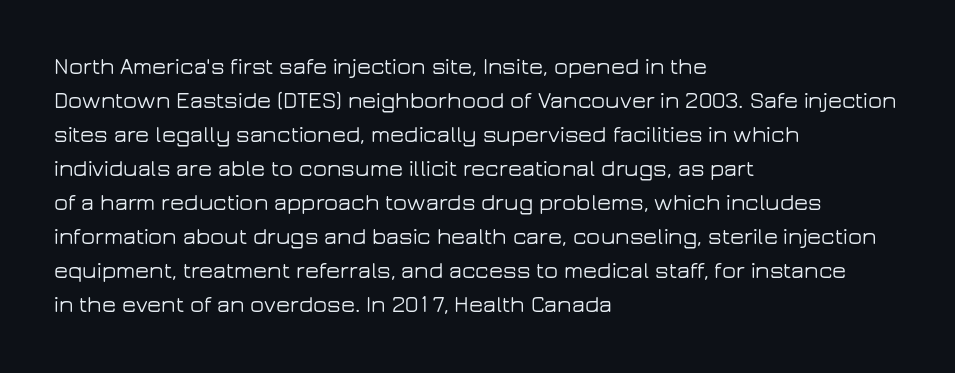
The image shows 23 px text type, upright; set left-aligned, normal line spacing (1.48x), normal letter spacing, not underlined.
